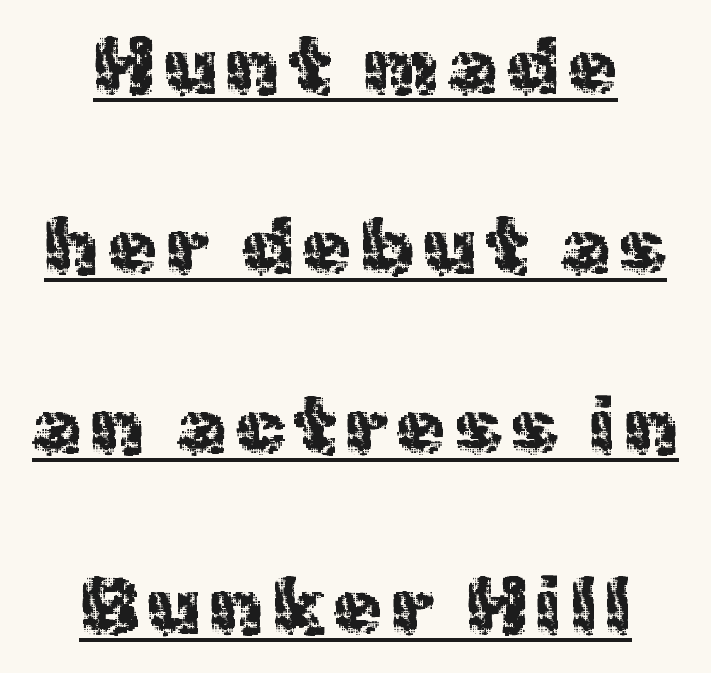
Q: Is the text italic (slanted)? A: No, it is upright.
Q: Is the typeface a serif or a sans-serif typeface? A: Sans-serif.
Q: Is the text underlined? A: Yes.
Q: How is the paragraph aligned? A: Centered.
Q: Is the spacing between lines tight, normal or loose? A: Loose.
Q: Width (condensed, normal, or wide)? A: Normal.
Q: x-height? A: Medium.
Q: Monospaced? A: No.
